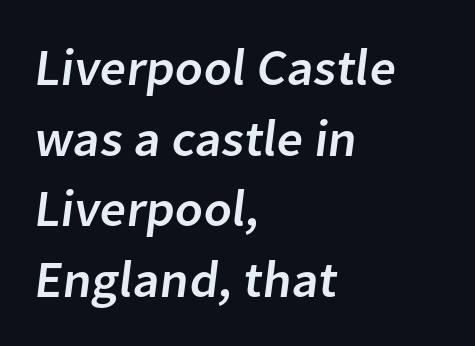
Q: Is the typeface a serif or a sans-serif typeface? A: Sans-serif.
Q: Is the text underlined? A: No.
Q: How is the paragraph aligned? A: Left-aligned.
Q: Is the spacing between letters normal or unusually wide? A: Normal.
Q: Is the spacing between lines tight, normal or loose? A: Normal.
Q: Width (condensed, normal, or wide)? A: Normal.
Q: Stroke contrast? A: Low.
Q: x-height? A: Medium.
Q: Monospaced? A: No.
